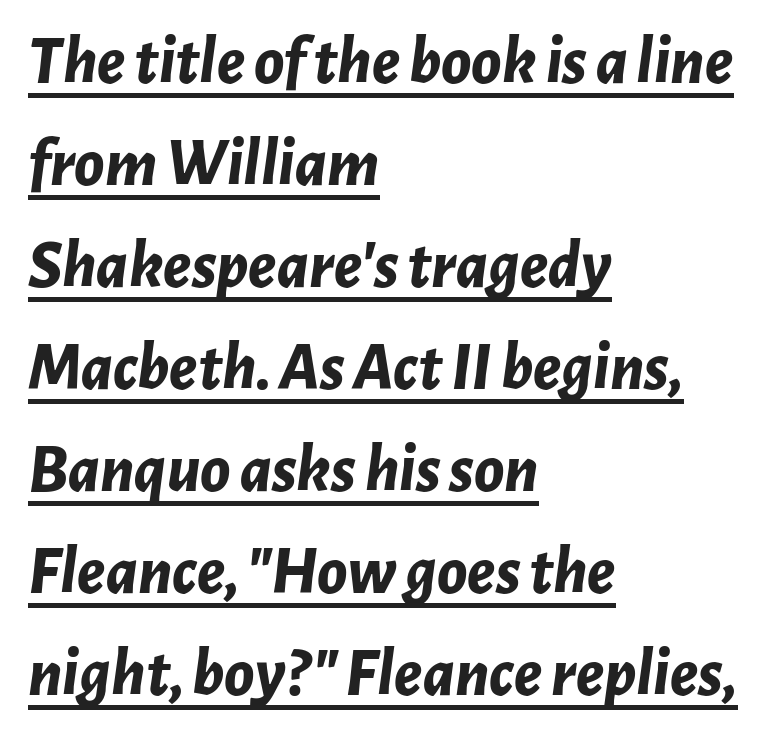
Successive baselines arrive at the customary interval. Like a heading marked for emphasis, these lines bear an underscore. Is this a fixed-width face? No — the glyphs have proportional, varying widths. These lines keep a tight, regular rhythm from letter to letter. The setting favours the left margin, as ordinary paragraphs usually do. Observe the lean: these are italic letterforms.
